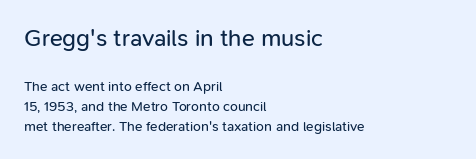
The image shows 24 px text type, upright; set left-aligned, normal line spacing (1.43x), normal letter spacing, not underlined; the first (top) block is 1.71x larger.
